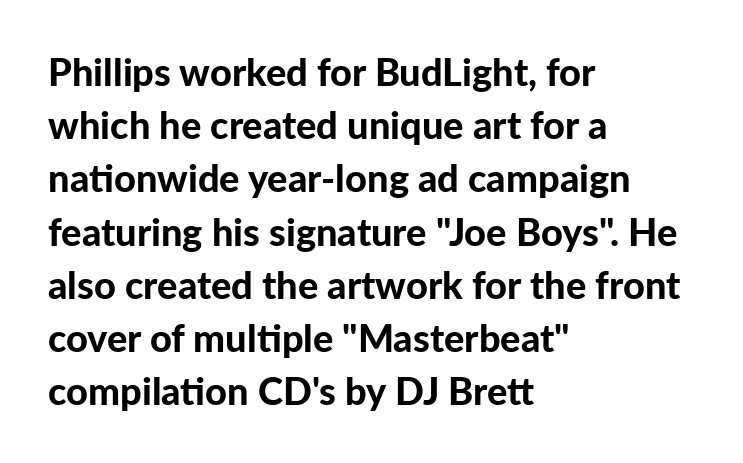
Look at the stroke-to-counter ratio: heavy, a bold. You can tell from the bare stems that sans-serif type was used. Horizontal bands of white between lines are of average thickness. You could call the tracking neutral — neither tight nor loose.
